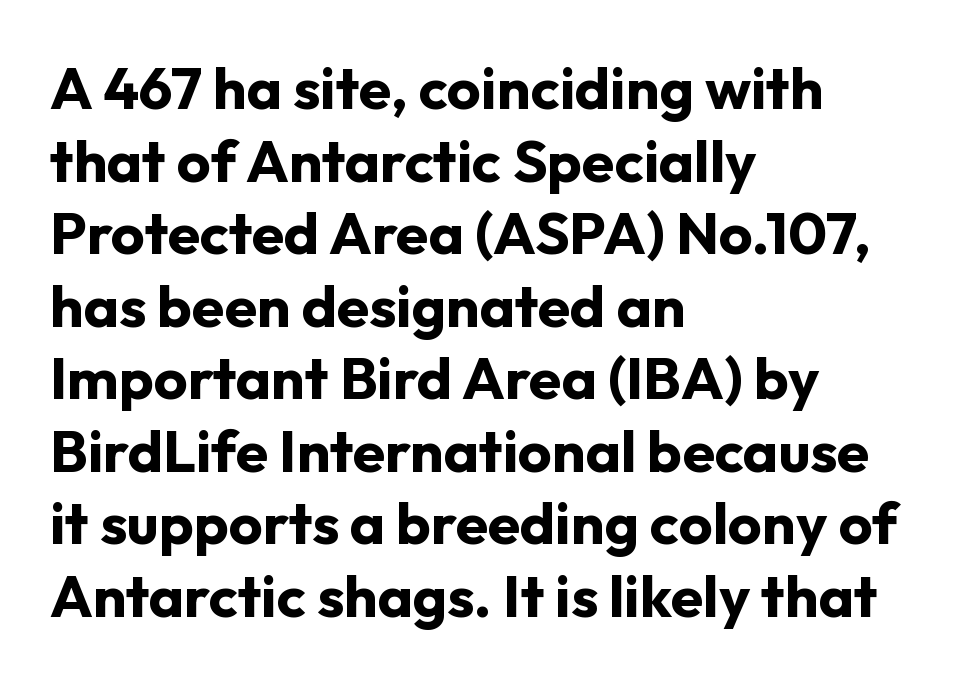
Q: Is the text bold? A: Yes.
Q: Is the text italic (slanted)? A: No, it is upright.
Q: Is the typeface a serif or a sans-serif typeface? A: Sans-serif.
Q: Is the text underlined? A: No.
Q: How is the paragraph aligned? A: Left-aligned.
Q: Is the spacing between letters normal or unusually wide? A: Normal.
Q: Width (condensed, normal, or wide)? A: Normal.
Q: Stroke contrast? A: Low.
Q: x-height? A: Medium.
Q: Monospaced? A: No.
